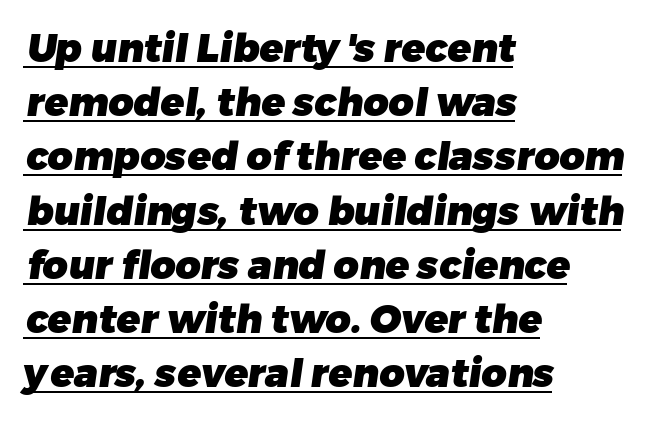
The image shows 39 px heavy sans-serif type; set left-aligned, normal line spacing (1.39x), normal letter spacing, underlined; low stroke contrast and a medium x-height.
